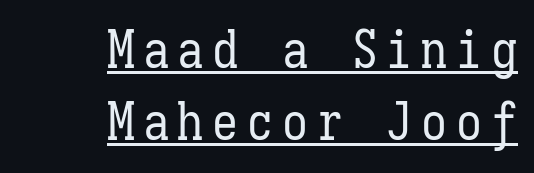
Q: Is the text bold? A: No.
Q: Is the text italic (slanted)? A: No, it is upright.
Q: Is the text underlined? A: Yes.
Q: How is the paragraph aligned? A: Right-aligned.
Q: Is the spacing between lines tight, normal or loose? A: Normal.
Q: Width (condensed, normal, or wide)? A: Condensed.
Q: Stroke contrast? A: Low.
Q: x-height? A: Medium.
Q: Monospaced? A: Yes.
